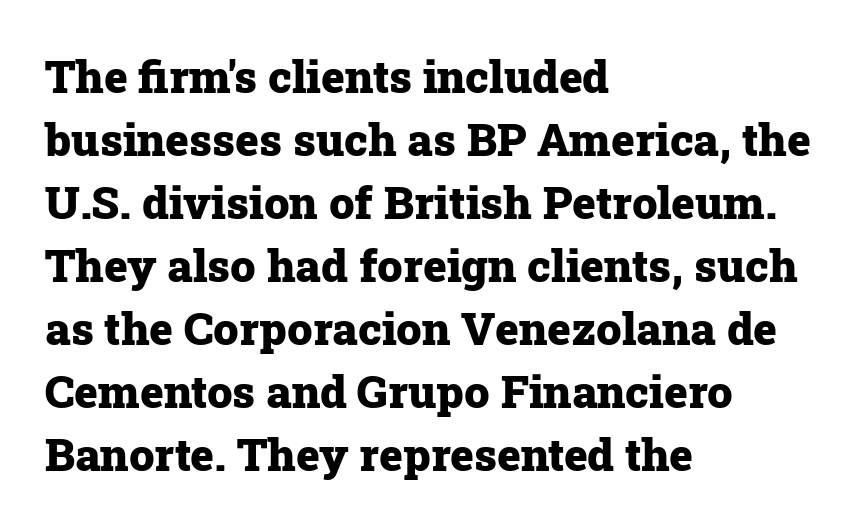
{"serif": "yes", "italic": "no", "bold": "yes", "weight": "heavy", "width": "normal", "stroke_contrast": "low", "x_height": "medium", "monospaced": "no", "underline": "no", "align": "left", "line_spacing": "normal", "line_spacing_ratio": 1.4, "letter_spacing": "normal", "letter_spacing_em": 0.0, "glyph_px": 45}
